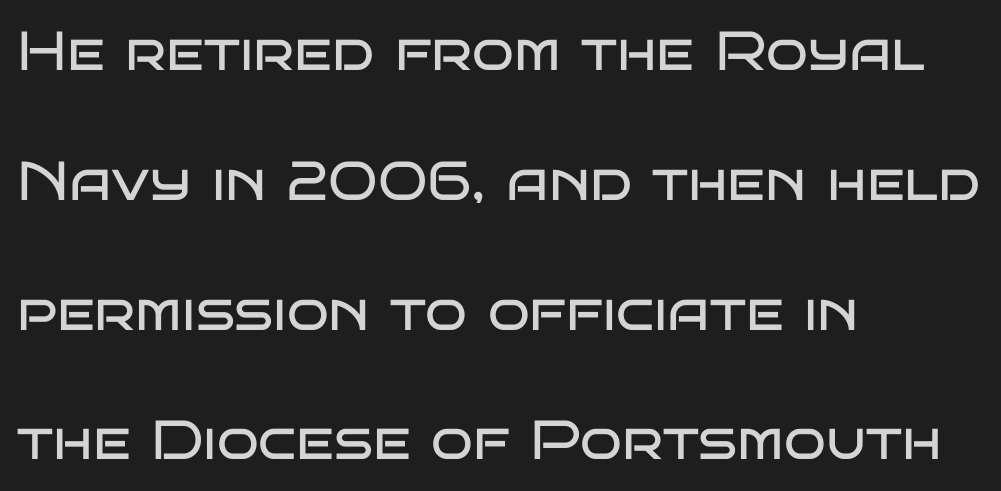
Q: Is the text bold? A: No.
Q: Is the text italic (slanted)? A: No, it is upright.
Q: Is the typeface a serif or a sans-serif typeface? A: Sans-serif.
Q: Is the text underlined? A: No.
Q: How is the paragraph aligned? A: Left-aligned.
Q: Is the spacing between letters normal or unusually wide? A: Normal.
Q: Is the spacing between lines tight, normal or loose? A: Loose.
Q: Width (condensed, normal, or wide)? A: Wide.
Q: Stroke contrast? A: Low.
Q: x-height? A: Large.
Q: Monospaced? A: No.
